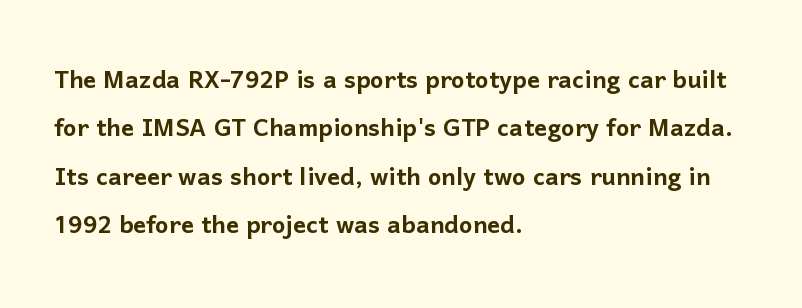
Q: Is the text italic (slanted)? A: No, it is upright.
Q: Is the typeface a serif or a sans-serif typeface? A: Sans-serif.
Q: Is the text underlined? A: No.
Q: How is the paragraph aligned? A: Left-aligned.
Q: Is the spacing between letters normal or unusually wide? A: Normal.
Q: Is the spacing between lines tight, normal or loose? A: Normal.
Q: Width (condensed, normal, or wide)? A: Normal.
Q: Stroke contrast? A: Low.
Q: x-height? A: Medium.
Q: Monospaced? A: No.
